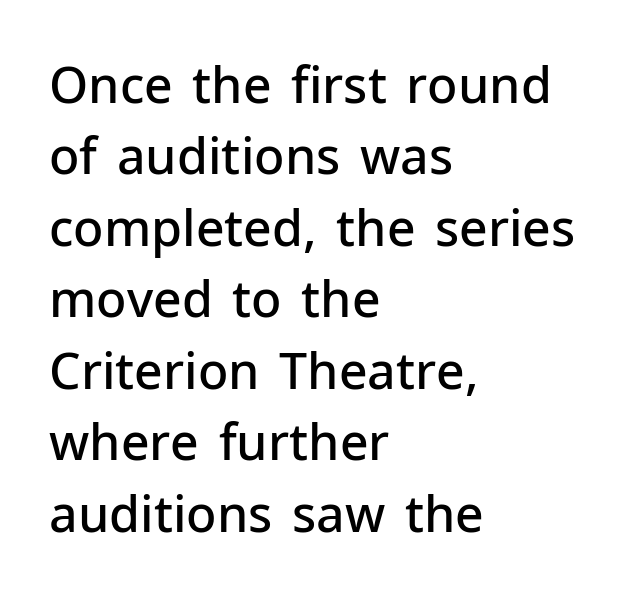
The image shows 50 px semibold sans-serif type, upright; set left-aligned, normal line spacing (1.43x), normal letter spacing, not underlined; low stroke contrast and a medium x-height.
